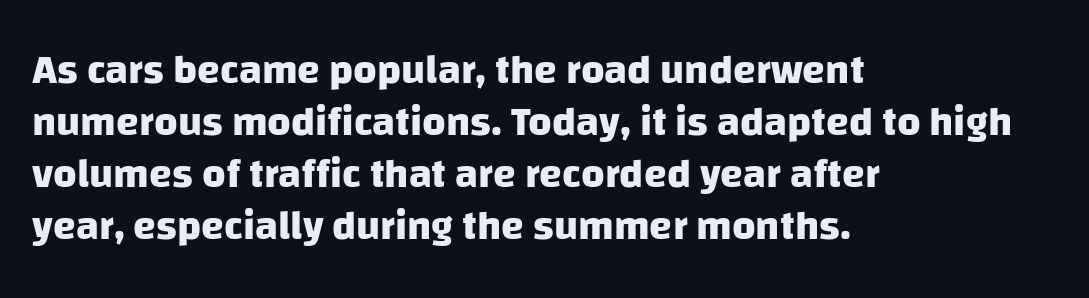
This sample uses a sans-serif face. Between one letter and the next there's only the usual sliver of space. Do the characters align in a grid? No, the font is proportional. Where is the straight margin? On the left. The passage shown stacks its lines at a standard gap. Descender tails drop into unmarked territory.
